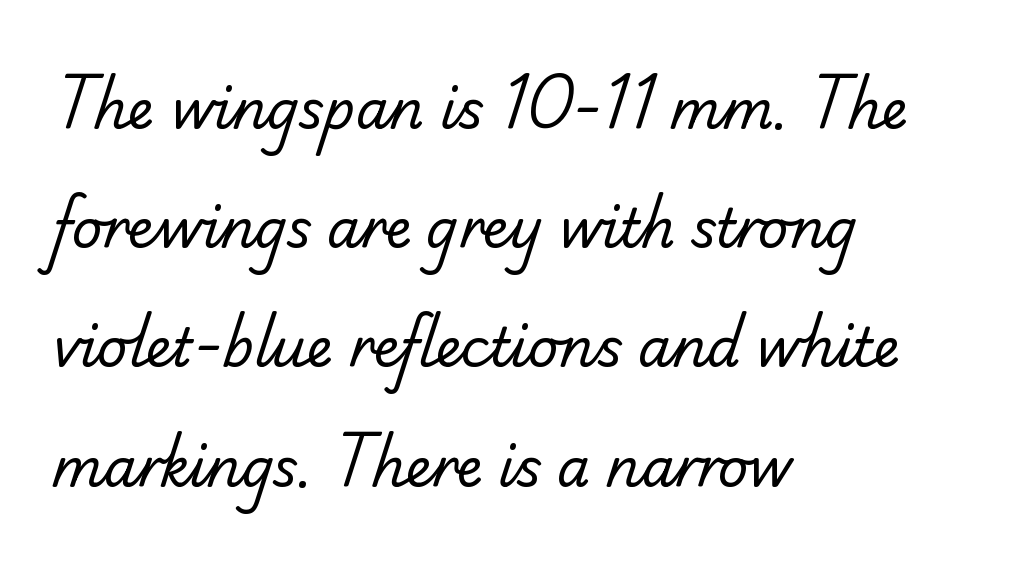
Character widths vary here, with narrow letters taking less room than wide ones. Stroke thickness stays within the range of a standard reading face or lighter. Is the letter spacing exaggerated? No — it looks like the ordinary default. Nothing sits at the stroke ends, so this counts as sans-serif.
